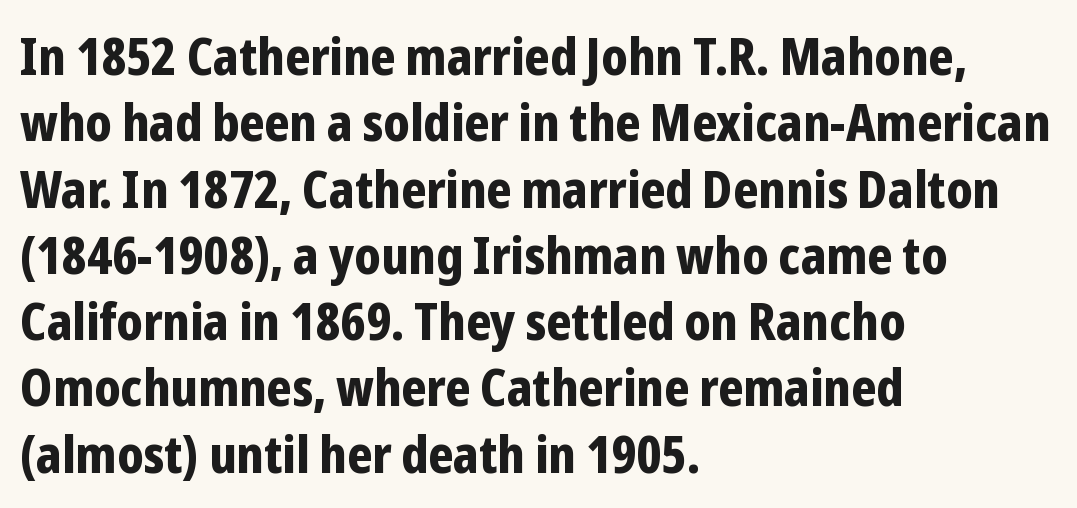
Q: Is the text bold? A: Yes.
Q: Is the text italic (slanted)? A: No, it is upright.
Q: Is the typeface a serif or a sans-serif typeface? A: Sans-serif.
Q: Is the text underlined? A: No.
Q: How is the paragraph aligned? A: Left-aligned.
Q: Is the spacing between letters normal or unusually wide? A: Normal.
Q: Is the spacing between lines tight, normal or loose? A: Normal.
Q: Width (condensed, normal, or wide)? A: Condensed.
Q: Stroke contrast? A: Low.
Q: x-height? A: Medium.
Q: Monospaced? A: No.
